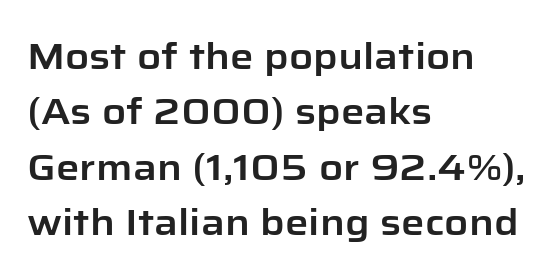
These lines are rendered in a variable-pitch font. A student would call this left alignment; a typographer would say flush left, rag right. Check under the words: just untouched page. The rows are spaced the way most documents space them.
